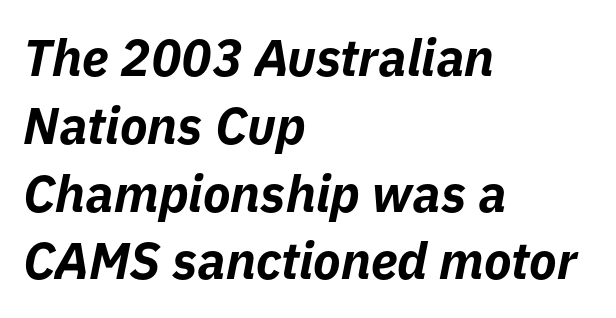
The typography opts for an oblique posture over an upright one. A student would call this left alignment; a typographer would say flush left, rag right. A clean baseline with only descenders dipping below it. There is no visible air inserted between adjacent glyphs. Notice how thick the strokes are: this is what a full bold looks like. This sample keeps an unexceptional amount of space between lines.
